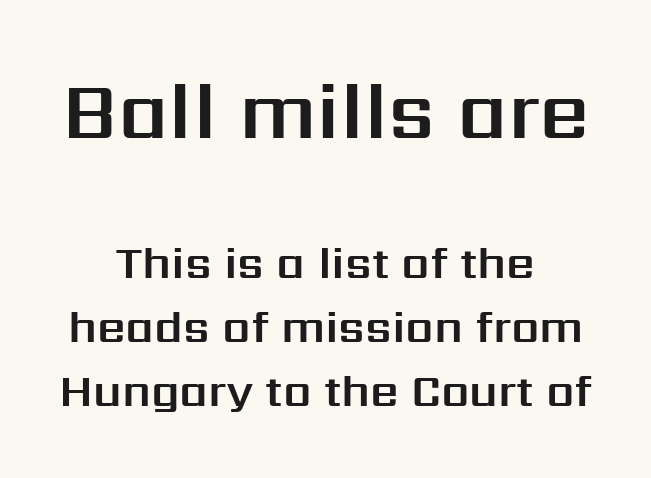
Character size in the leading block exceeds that of the trailing block. The setting favours the middle, as headings and verse often do. Only glyphs here, with clear space below each row. The rendering uses natural spacing where letterforms have individual widths. Students, note that the glyphs here touch the page at normal intervals.
